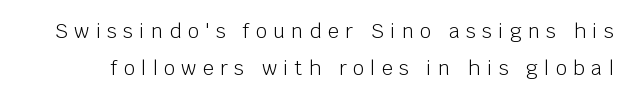
{"italic": "no", "bold": "no", "underline": "no", "line_spacing_ratio": 1.84, "letter_spacing": "wide", "letter_spacing_em": 0.31, "glyph_px": 20}
